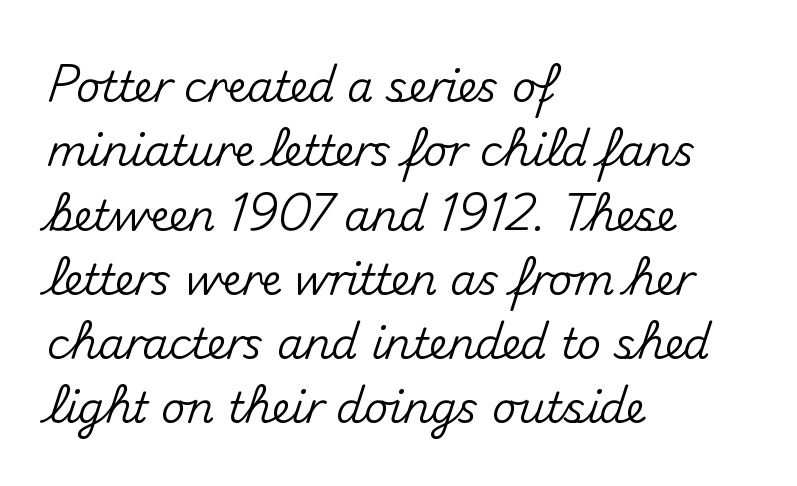
Descender tails drop into unmarked territory. The line texture is even and compact thanks to regular tracking. Does the leading feel generous? No, just average. Looks like regular typesetting: each glyph gets only the width it needs. Reading down the block, your eye returns to a fixed left position each line.
